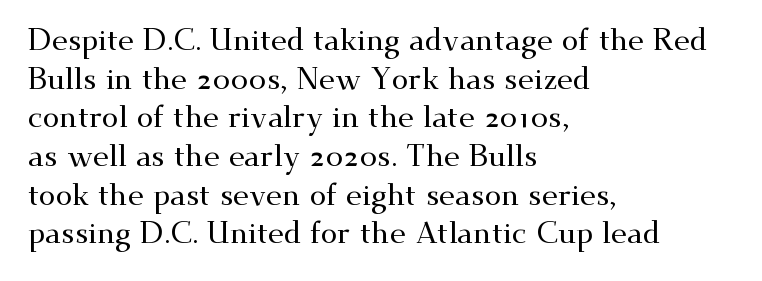
Q: Is the text italic (slanted)? A: No, it is upright.
Q: Is the typeface a serif or a sans-serif typeface? A: Serif.
Q: Is the text underlined? A: No.
Q: How is the paragraph aligned? A: Left-aligned.
Q: Is the spacing between letters normal or unusually wide? A: Normal.
Q: Is the spacing between lines tight, normal or loose? A: Normal.
Q: Width (condensed, normal, or wide)? A: Wide.
Q: Stroke contrast? A: Medium.
Q: x-height? A: Small.
Q: Monospaced? A: No.
